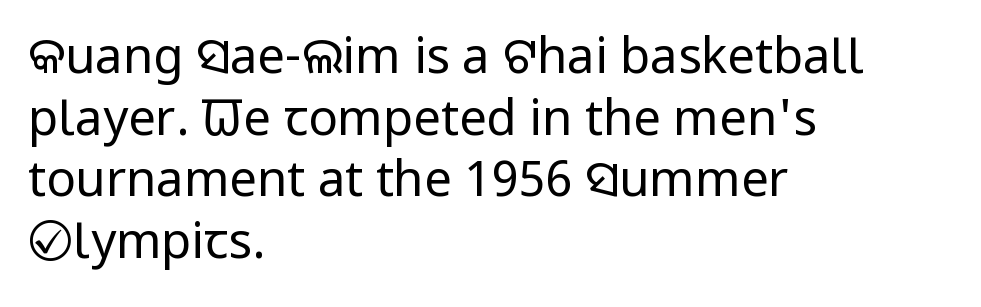
{"serif": "no", "italic": "no", "bold": "no", "weight": "regular", "width": "condensed", "stroke_contrast": "low", "x_height": "large", "monospaced": "no", "underline": "no", "align": "left", "line_spacing": "normal", "line_spacing_ratio": 1.26, "letter_spacing": "normal", "letter_spacing_em": 0.0, "glyph_px": 49}
